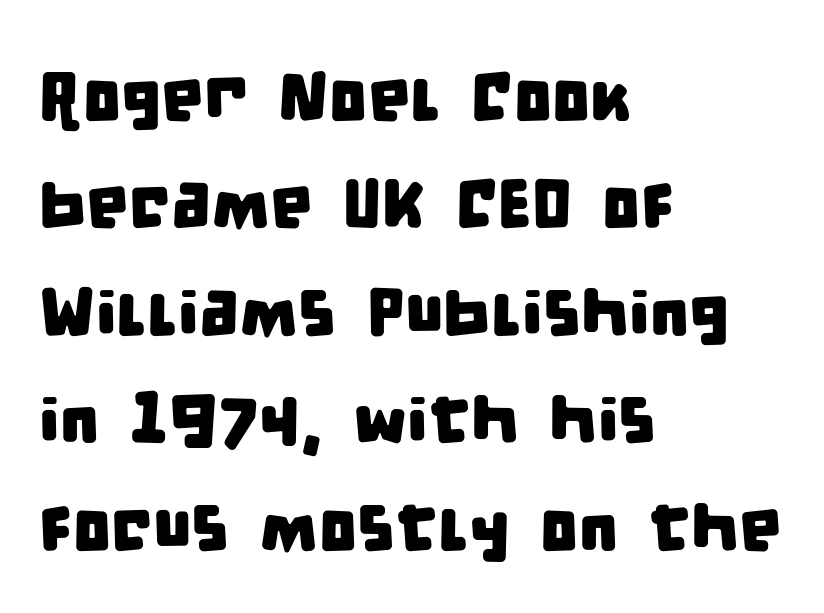
Regarding serifs, this sample does without them. Vertical spacing — default. Horizontal alignment here is leftward, the default for most running prose. The words here are not underlined. The face used here is proportionally spaced, like ordinary book or web type.
